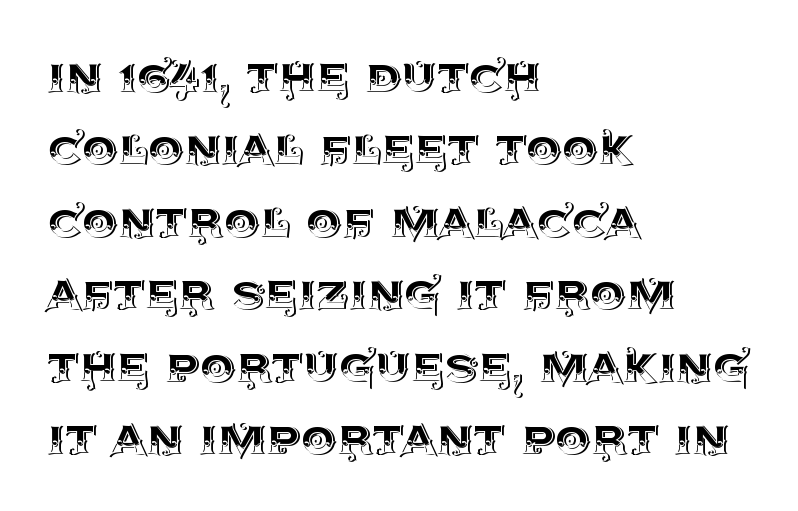
The image shows 57 px text type, upright; set left-aligned, normal line spacing (1.27x), normal letter spacing, not underlined; a large x-height.
